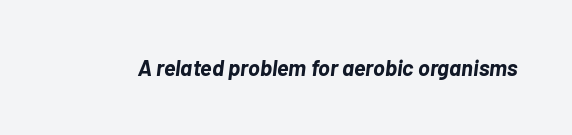
The image shows 22 px bold type, italic (leaning right); set normal letter spacing, not underlined.
